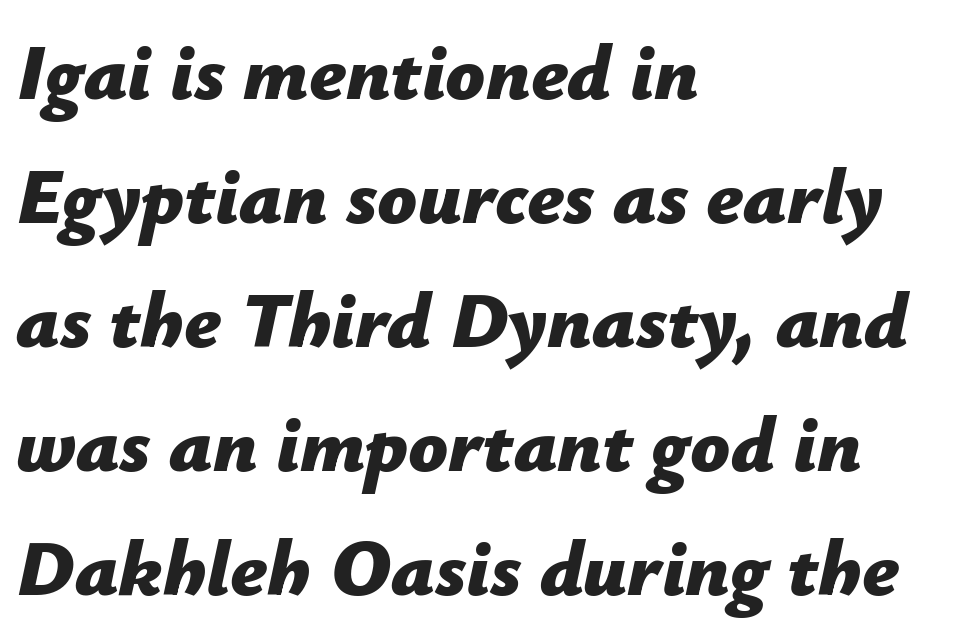
Q: Is the text bold? A: Yes.
Q: Is the text italic (slanted)? A: Yes, it leans right by about 12 degrees.
Q: Is the text underlined? A: No.
Q: How is the paragraph aligned? A: Left-aligned.
Q: Is the spacing between letters normal or unusually wide? A: Normal.
Q: Is the spacing between lines tight, normal or loose? A: Normal.
Q: Width (condensed, normal, or wide)? A: Normal.
Q: Stroke contrast? A: Low.
Q: x-height? A: Medium.
Q: Monospaced? A: No.
